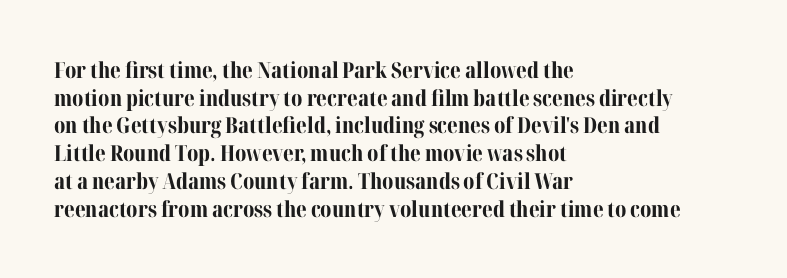
Q: Is the text bold? A: Yes.
Q: Is the text italic (slanted)? A: No, it is upright.
Q: Is the text underlined? A: No.
Q: How is the paragraph aligned? A: Left-aligned.
Q: Is the spacing between letters normal or unusually wide? A: Normal.
Q: Is the spacing between lines tight, normal or loose? A: Normal.
